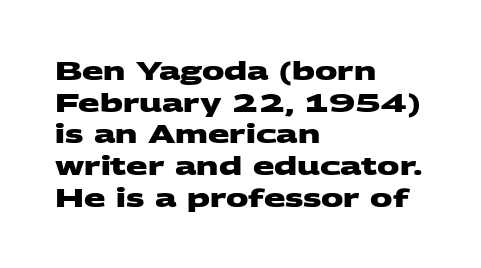
{"bold": "yes", "underline": "no", "align": "left", "line_spacing": "normal", "line_spacing_ratio": 1.27, "letter_spacing": "normal", "letter_spacing_em": 0.0, "glyph_px": 25}
